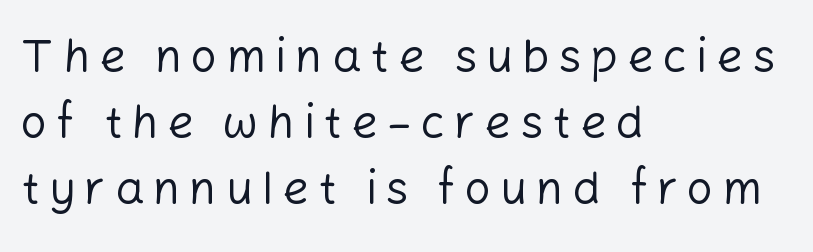
{"serif": "no", "italic": "no", "bold": "no", "weight": "regular", "width": "normal", "stroke_contrast": "low", "x_height": "medium", "monospaced": "no", "underline": "no", "align": "left", "line_spacing": "normal", "line_spacing_ratio": 1.44, "letter_spacing": "wide", "letter_spacing_em": 0.2, "glyph_px": 46}
